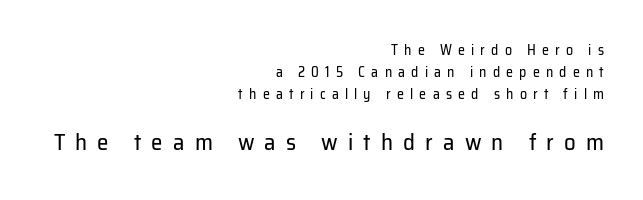
The image shows 23 px text type, upright; set right-aligned, normal line spacing (1.56x), unusually wide letter spacing (+0.44 em), not underlined; the second (bottom) block is 1.64x larger.
